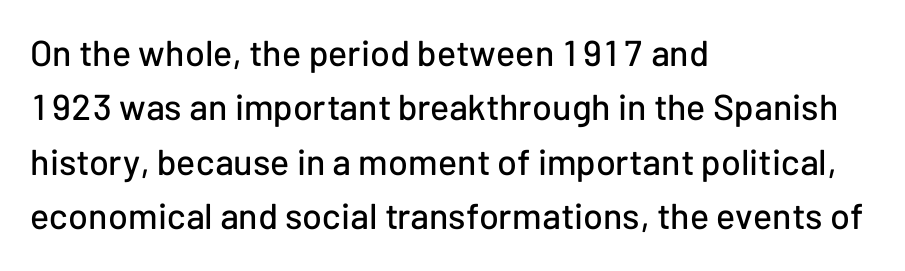
The image shows 36 px sans-serif type, upright; set left-aligned, normal line spacing (1.51x), normal letter spacing, not underlined; low stroke contrast and a medium x-height.
